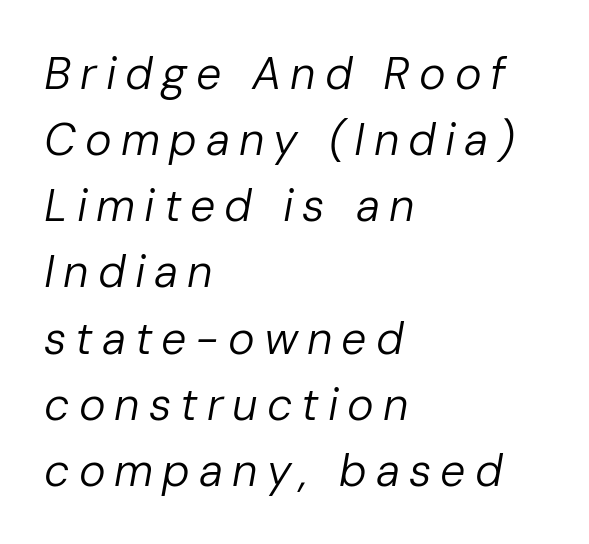
Q: Is the text bold? A: No.
Q: Is the text italic (slanted)? A: Yes, it leans right by about 10 degrees.
Q: Is the text underlined? A: No.
Q: How is the paragraph aligned? A: Left-aligned.
Q: Is the spacing between letters normal or unusually wide? A: Unusually wide.
Q: Is the spacing between lines tight, normal or loose? A: Normal.
Q: Width (condensed, normal, or wide)? A: Normal.
Q: Stroke contrast? A: Low.
Q: x-height? A: Medium.
Q: Monospaced? A: No.
